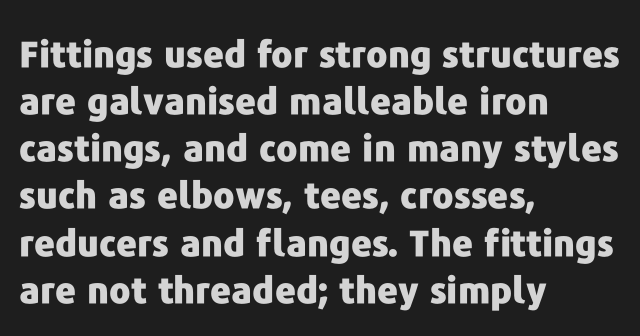
{"serif": "no", "italic": "no", "bold": "yes", "weight": "heavy", "width": "normal", "stroke_contrast": "low", "x_height": "medium", "monospaced": "no", "underline": "no", "align": "left", "line_spacing": "normal", "line_spacing_ratio": 1.31, "letter_spacing": "normal", "letter_spacing_em": 0.0, "glyph_px": 36}
